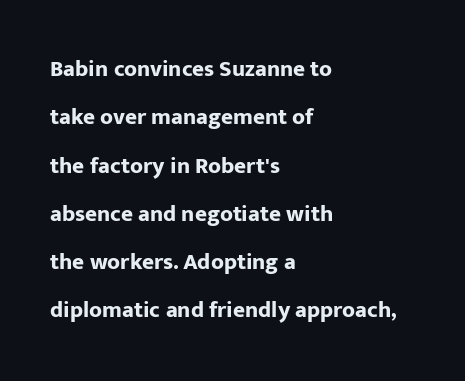
Q: Is the text bold? A: Yes.
Q: Is the text italic (slanted)? A: No, it is upright.
Q: Is the text underlined? A: No.
Q: How is the paragraph aligned? A: Left-aligned.
Q: Is the spacing between letters normal or unusually wide? A: Normal.
Q: Is the spacing between lines tight, normal or loose? A: Loose.
